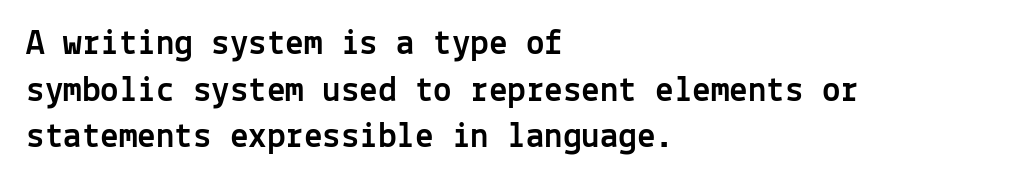
The image shows 37 px sans-serif type, upright, monospaced; set left-aligned, normal line spacing (1.26x), normal letter spacing, not underlined; a medium x-height.
